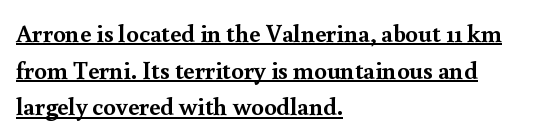
{"italic": "no", "bold": "yes", "underline": "yes", "align": "left", "line_spacing": "normal", "line_spacing_ratio": 1.47, "letter_spacing": "normal", "letter_spacing_em": 0.0, "glyph_px": 25}
